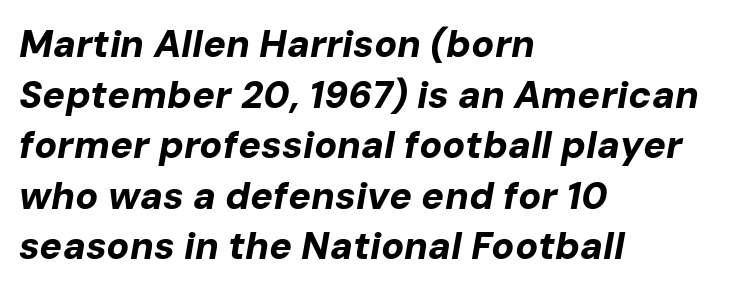
The image shows 38 px bold type, italic (leaning right); set left-aligned, normal line spacing (1.33x), normal letter spacing, not underlined; low stroke contrast and a medium x-height.
